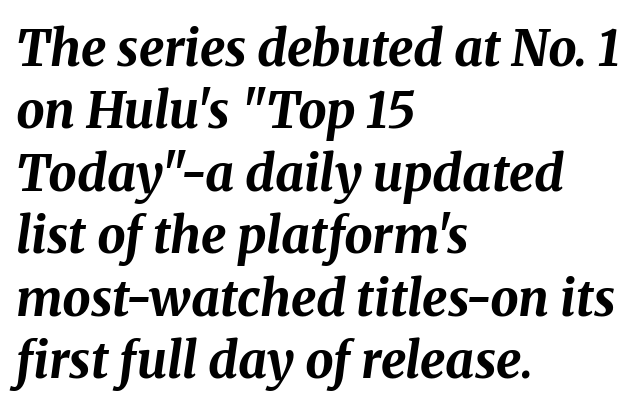
A typesetter would call this proportional, since set widths differ per character. The text block is weighted toward the left margin, trailing off unevenly rightward. Looking at the ascenders, they clearly lean. Type without underlining. Vertically, the passage feels balanced, rows spaced as you'd expect.
